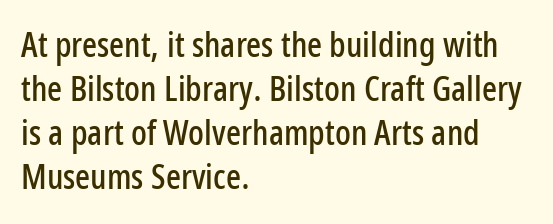
The ragged edge is on the right, which tells us the setting is flush left. The letters stand straight up with perfectly vertical stems. Look at the tracking — it's just the regular setting, nothing added. A normal amount of white space separates one row of letters from the next.
